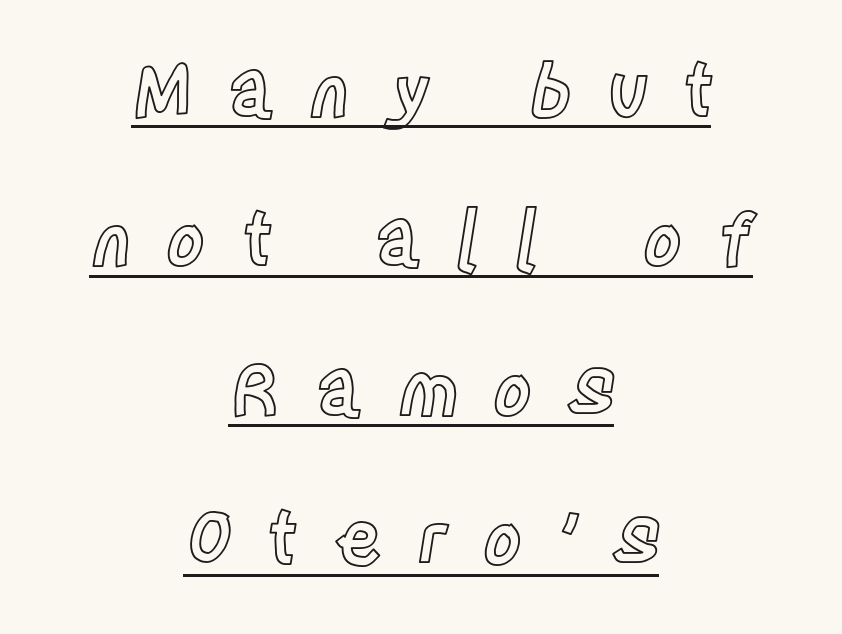
Q: Is the text italic (slanted)? A: Yes.
Q: Is the text underlined? A: Yes.
Q: How is the paragraph aligned? A: Centered.
Q: Is the spacing between letters normal or unusually wide? A: Unusually wide.
Q: Is the spacing between lines tight, normal or loose? A: Loose.
Q: Width (condensed, normal, or wide)? A: Condensed.
Q: x-height? A: Large.
Q: Monospaced? A: No.
